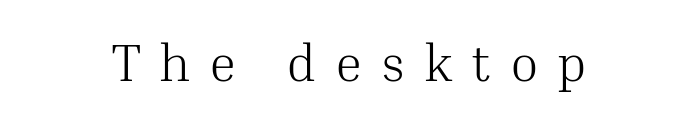
Q: Is the text bold? A: No.
Q: Is the text italic (slanted)? A: No, it is upright.
Q: Is the typeface a serif or a sans-serif typeface? A: Serif.
Q: Is the text underlined? A: No.
Q: How is the paragraph aligned? A: Centered.
Q: Is the spacing between letters normal or unusually wide? A: Unusually wide.
Q: Width (condensed, normal, or wide)? A: Normal.
Q: Stroke contrast? A: Medium.
Q: x-height? A: Medium.
Q: Monospaced? A: No.
